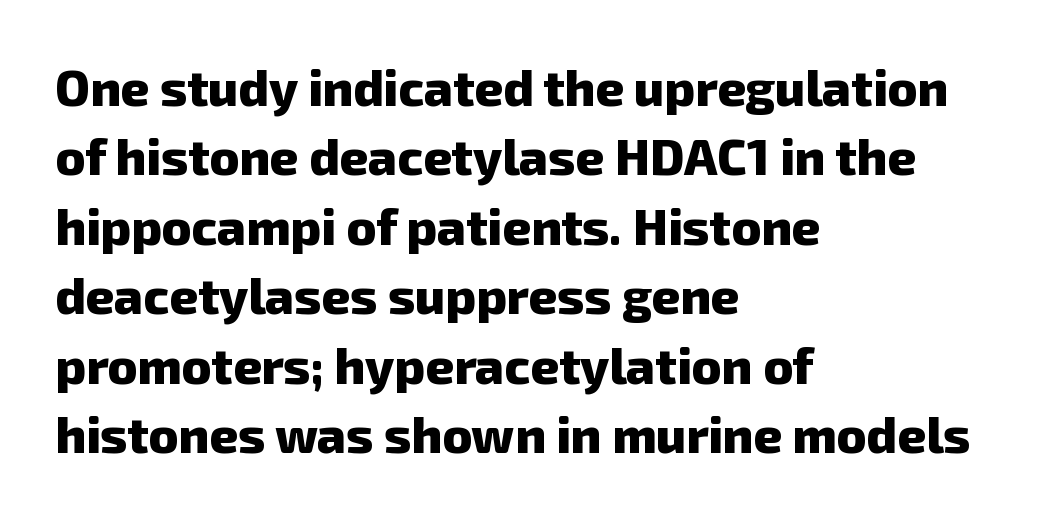
The image shows 50 px heavy sans-serif type; set left-aligned, normal line spacing (1.39x), normal letter spacing, not underlined; low stroke contrast and a medium x-height.
